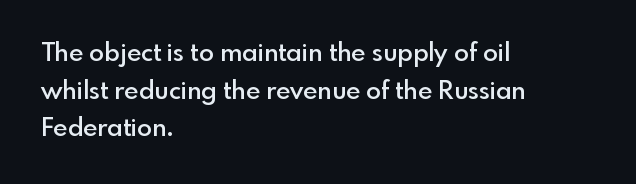
The foot of each line stays bare and open. Horizontal bands of white between lines are of average thickness. A fair bit of extra ink — the face is semibold, not bold. Where is the straight margin? On the left.
